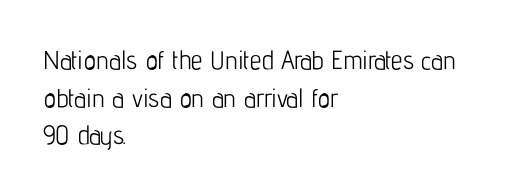
{"italic": "no", "bold": "no", "underline": "no", "align": "left", "line_spacing": "normal", "line_spacing_ratio": 1.45, "letter_spacing": "normal", "letter_spacing_em": 0.0, "glyph_px": 26}
